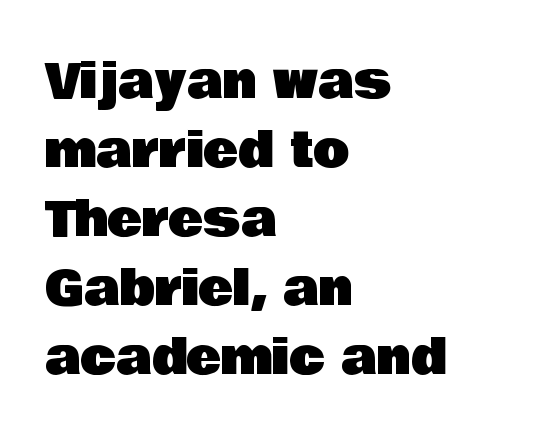
{"serif": "no", "italic": "no", "width": "normal", "stroke_contrast": "low", "x_height": "large", "monospaced": "no", "underline": "no", "align": "left", "line_spacing": "normal", "line_spacing_ratio": 1.47, "letter_spacing": "normal", "letter_spacing_em": 0.0, "glyph_px": 47}
